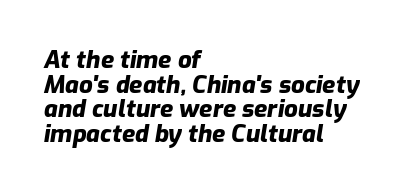
Plain, unruled lines of type. The letterforms sit shoulder to shoulder at normal distance. Each new line begins almost immediately beneath the previous one. If you drew a ruler down the left edge, every line would touch it.
